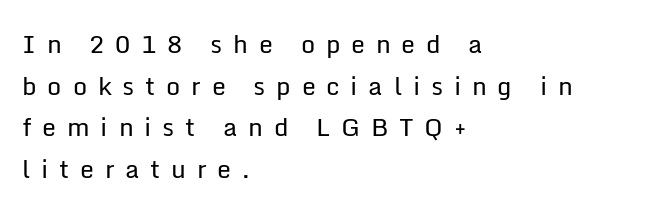
Display-style spreading of the glyphs; the letterfit is very open. Does the lettering tilt? It doesn't — this is upright. Is this a heavy cut? Hardly; it is regular or lighter. The rendering anchors every line to the left-hand side. Vertical spacing — default. Has an underline been added? It has not.
